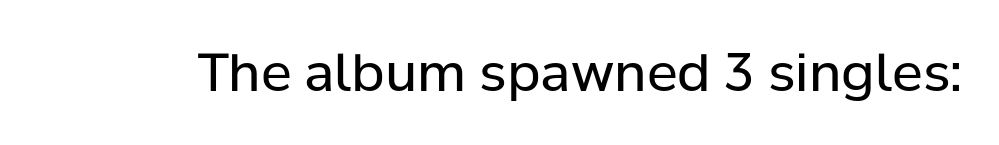
Q: Is the text bold? A: No.
Q: Is the text italic (slanted)? A: No, it is upright.
Q: Is the typeface a serif or a sans-serif typeface? A: Sans-serif.
Q: Is the text underlined? A: No.
Q: Is the spacing between letters normal or unusually wide? A: Normal.
Q: Width (condensed, normal, or wide)? A: Normal.
Q: Stroke contrast? A: Low.
Q: x-height? A: Medium.
Q: Monospaced? A: No.
